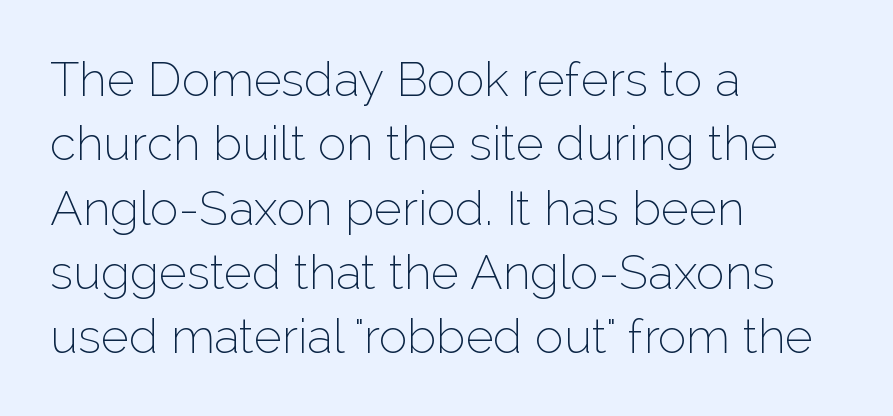
The image shows 48 px thin sans-serif type, upright; set left-aligned, normal line spacing (1.34x), normal letter spacing, not underlined; low stroke contrast and a medium x-height.
